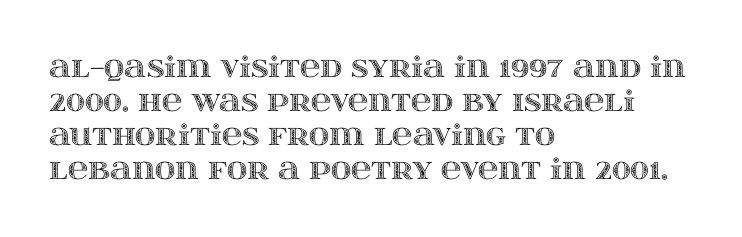
Q: Is the text italic (slanted)? A: No, it is upright.
Q: Is the text underlined? A: No.
Q: How is the paragraph aligned? A: Left-aligned.
Q: Is the spacing between letters normal or unusually wide? A: Normal.
Q: Width (condensed, normal, or wide)? A: Wide.
Q: x-height? A: Large.
Q: Monospaced? A: No.
